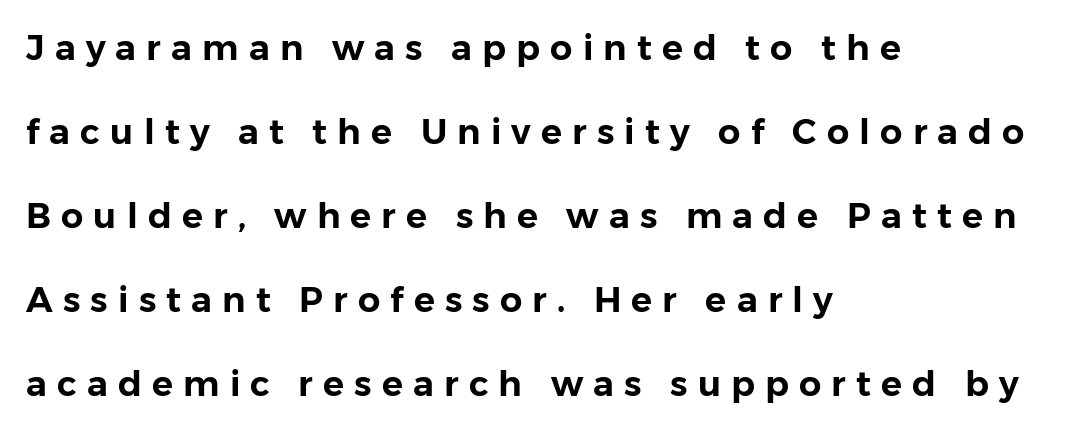
The image shows 35 px sans-serif type, upright; set left-aligned, loose line spacing (2.4x), unusually wide letter spacing (+0.29 em), not underlined; low stroke contrast and a medium x-height.
